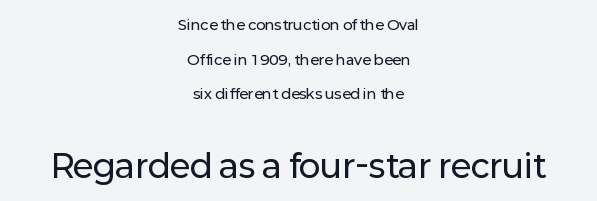
{"serif": "no", "italic": "no", "width": "normal", "stroke_contrast": "low", "x_height": "medium", "monospaced": "no", "underline": "no", "align": "center", "line_spacing": "loose", "line_spacing_ratio": 2.48, "letter_spacing": "normal", "letter_spacing_em": 0.0, "larger_block": "second", "size_ratio": 2.29, "glyph_px": 32}
